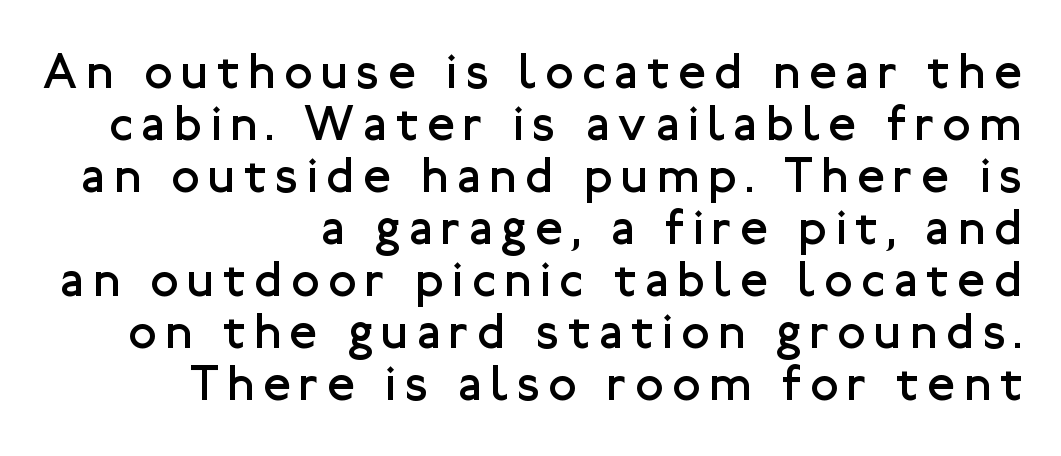
Q: Is the text bold? A: No.
Q: Is the text italic (slanted)? A: No, it is upright.
Q: Is the typeface a serif or a sans-serif typeface? A: Sans-serif.
Q: Is the text underlined? A: No.
Q: How is the paragraph aligned? A: Right-aligned.
Q: Is the spacing between lines tight, normal or loose? A: Tight.
Q: Width (condensed, normal, or wide)? A: Normal.
Q: Stroke contrast? A: Low.
Q: x-height? A: Medium.
Q: Monospaced? A: No.
